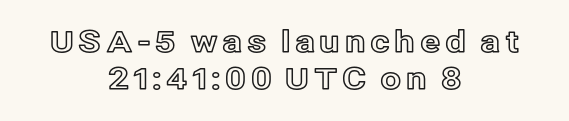
{"italic": "no", "width": "normal", "x_height": "medium", "monospaced": "no", "underline": "no", "align": "center", "line_spacing_ratio": 1.22, "glyph_px": 30}
